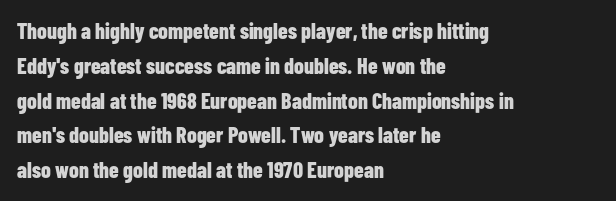
{"italic": "no", "bold": "yes", "underline": "no", "align": "left", "line_spacing": "normal", "line_spacing_ratio": 1.58, "letter_spacing": "normal", "letter_spacing_em": 0.0, "glyph_px": 22}
